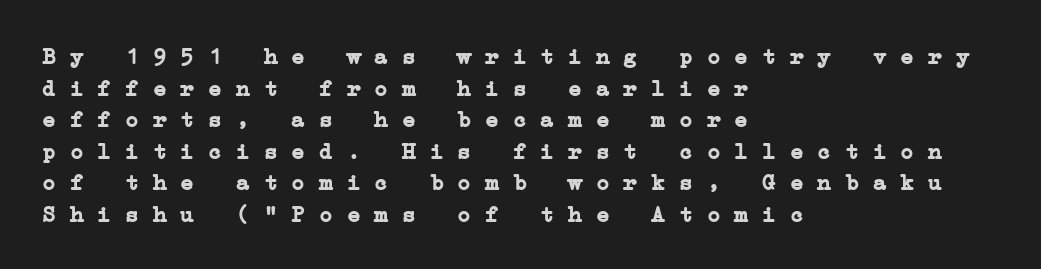
{"bold": "yes", "underline": "no", "align": "left", "line_spacing": "normal", "line_spacing_ratio": 1.37, "letter_spacing": "normal", "letter_spacing_em": 0.0, "glyph_px": 23}
